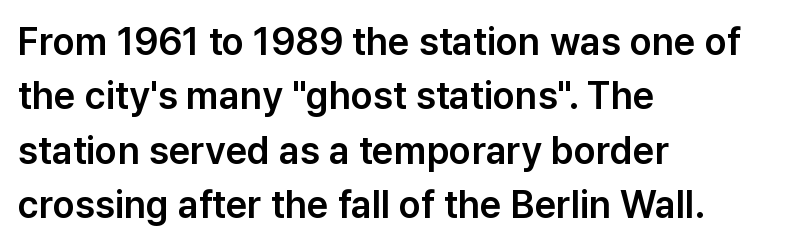
{"serif": "no", "italic": "no", "width": "normal", "stroke_contrast": "low", "x_height": "medium", "monospaced": "no", "underline": "no", "align": "left", "line_spacing": "normal", "line_spacing_ratio": 1.43, "letter_spacing": "normal", "letter_spacing_em": 0.0, "glyph_px": 38}
